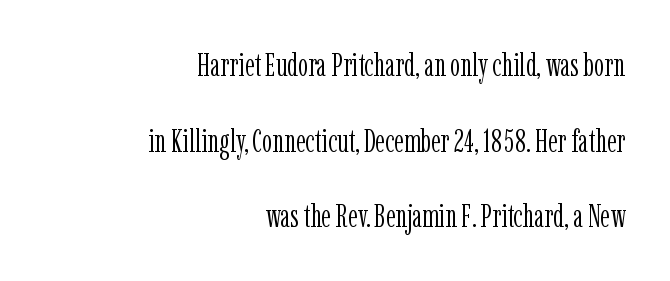
Nobody touched the tracking dial on this one. If you drew a ruler down the right edge, every line would touch it. Glance below the letters and you will spot only blank space. The face used here is seriffed, in the tradition of book romans. Each new line begins a long way beneath the previous one.
